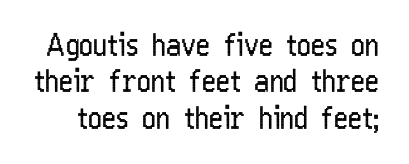
{"serif": "no", "italic": "no", "bold": "no", "weight": "regular", "width": "condensed", "stroke_contrast": "low", "x_height": "medium", "monospaced": "no", "underline": "no", "line_spacing_ratio": 1.21, "letter_spacing": "normal", "letter_spacing_em": 0.0, "glyph_px": 30}
